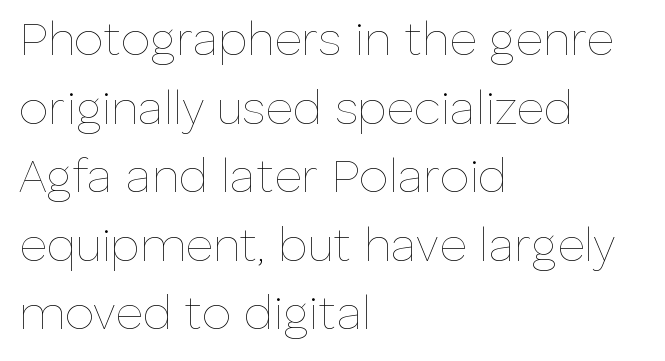
The image shows 47 px thin type, upright; set left-aligned, normal line spacing (1.46x), normal letter spacing, not underlined; low stroke contrast and a medium x-height.
